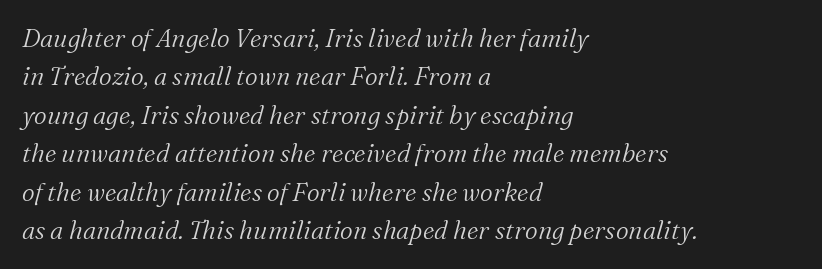
The image shows 25 px text type, italic (leaning right); set left-aligned, normal line spacing (1.54x), normal letter spacing, not underlined.
